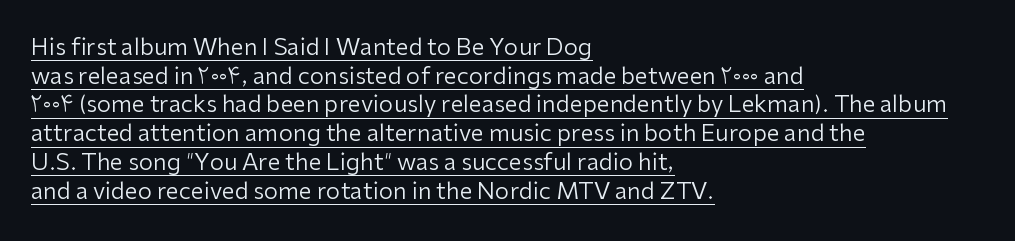
The image shows 23 px text type, upright; set left-aligned, normal line spacing (1.25x), normal letter spacing, underlined.
